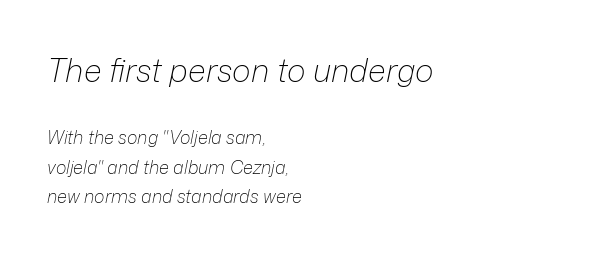
The image shows 32 px light type, italic (leaning right); set left-aligned, normal line spacing (1.62x), normal letter spacing, not underlined; the first (top) block is 1.78x larger; low stroke contrast and a medium x-height.
